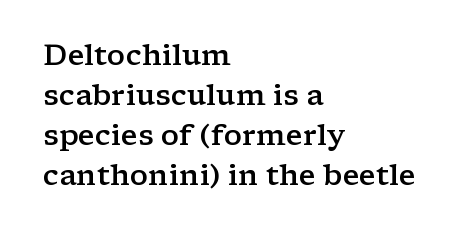
{"serif": "yes", "italic": "no", "bold": "semi", "weight": "semibold", "width": "wide", "stroke_contrast": "low", "x_height": "medium", "monospaced": "no", "underline": "no", "align": "left", "line_spacing": "normal", "line_spacing_ratio": 1.38, "letter_spacing": "normal", "letter_spacing_em": 0.0, "glyph_px": 29}
